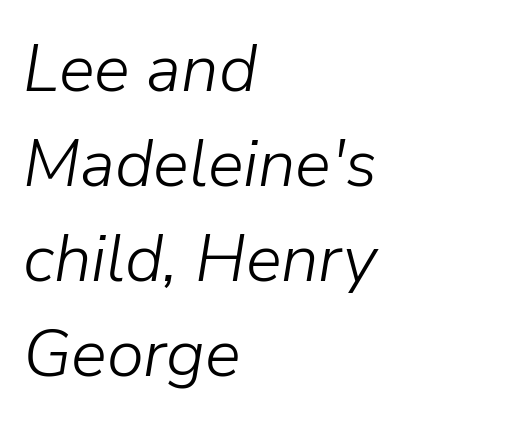
{"italic": "yes", "lean": "right", "slant_degrees": 9, "bold": "no", "weight": "light", "width": "normal", "stroke_contrast": "low", "x_height": "medium", "monospaced": "no", "underline": "no", "align": "left", "line_spacing": "normal", "line_spacing_ratio": 1.42, "letter_spacing": "normal", "letter_spacing_em": 0.0, "glyph_px": 67}
